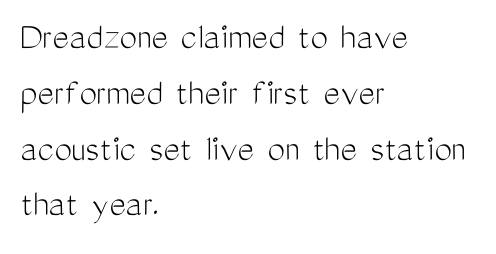
These lines are composed in type without serifs. Think of a printed novel: that variable character pitch is what you see here. No chunkiness to these letters — they're not bold. Does extra space separate the letters? No, they use regular spacing. One glance says typical: line gaps are just what's usual.
